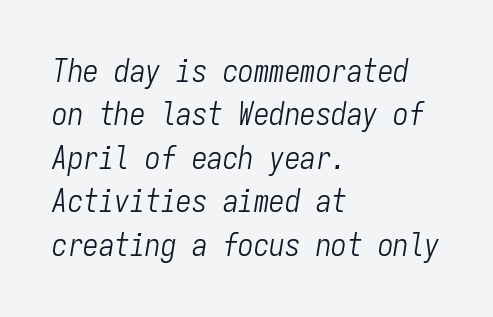
The rendering applies a slant to the glyphs. Each stroke keeps to a modest, everyday thickness or less. The passage shown is typed in a monospace face where columns stay perfectly aligned. The baseline area is clear.
